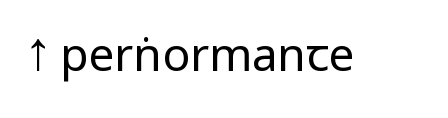
The passage shown is not bold in any degree. Does extra space separate the letters? No, they use regular spacing. Does the lettering tilt? It doesn't — this is upright. The glyphs are unaccompanied by any horizontal stroke below them. The typeface chosen for these lines omits serifs.
